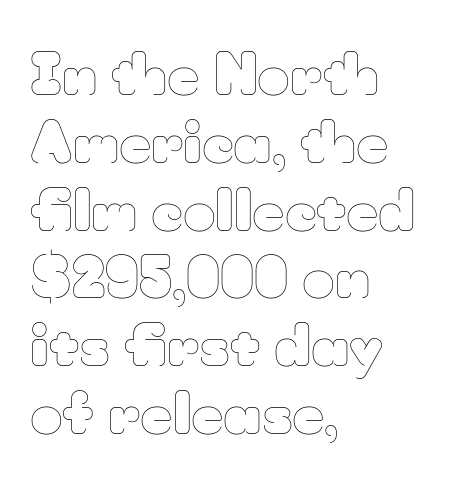
Q: Is the text bold? A: No.
Q: Is the text italic (slanted)? A: No, it is upright.
Q: Is the text underlined? A: No.
Q: How is the paragraph aligned? A: Left-aligned.
Q: Is the spacing between letters normal or unusually wide? A: Normal.
Q: Width (condensed, normal, or wide)? A: Normal.
Q: Stroke contrast? A: Low.
Q: x-height? A: Small.
Q: Monospaced? A: No.
